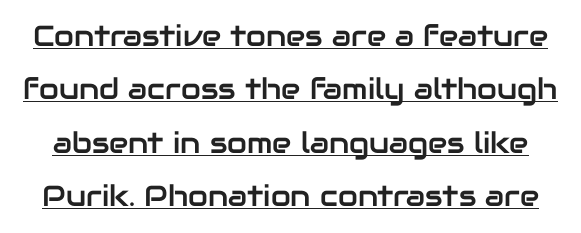
The image shows 29 px sans-serif type, upright; set line spacing 1.84x, normal letter spacing, underlined; low stroke contrast and a medium x-height.
